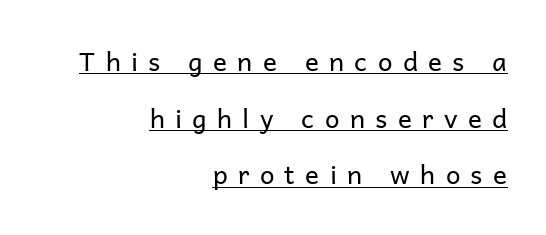
Upright lettering throughout. Unbolded letterforms with no extra heft. If you measured baseline to baseline, you'd find a long distance. The typesetter chose a ragged-left arrangement here. There is plenty of visible air inserted between adjacent glyphs.
